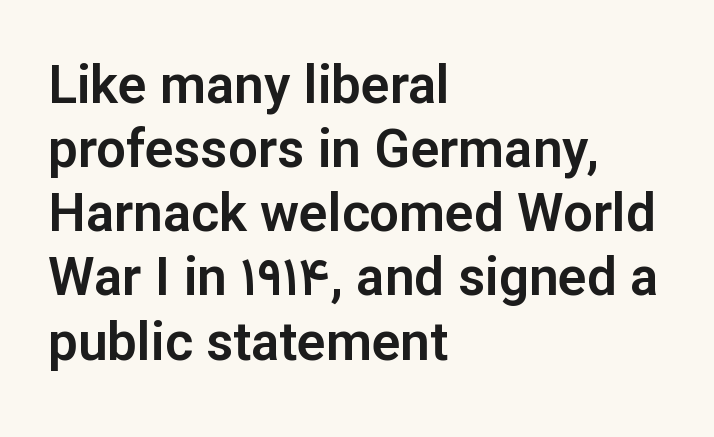
Q: Is the text italic (slanted)? A: No, it is upright.
Q: Is the typeface a serif or a sans-serif typeface? A: Sans-serif.
Q: Is the text underlined? A: No.
Q: How is the paragraph aligned? A: Left-aligned.
Q: Is the spacing between letters normal or unusually wide? A: Normal.
Q: Width (condensed, normal, or wide)? A: Normal.
Q: Stroke contrast? A: Low.
Q: x-height? A: Medium.
Q: Monospaced? A: No.
